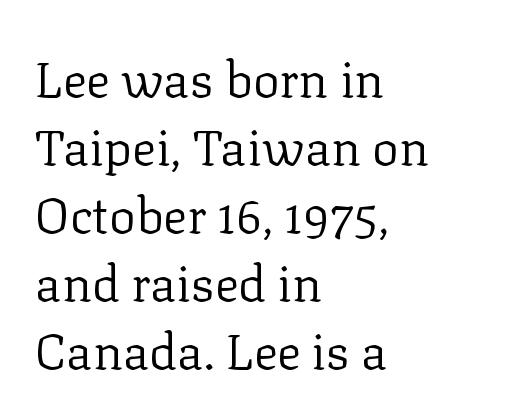
{"serif": "yes", "italic": "no", "bold": "no", "weight": "regular", "width": "normal", "stroke_contrast": "low", "x_height": "medium", "monospaced": "no", "underline": "no", "align": "left", "line_spacing": "normal", "line_spacing_ratio": 1.36, "letter_spacing": "normal", "letter_spacing_em": 0.0, "glyph_px": 50}
